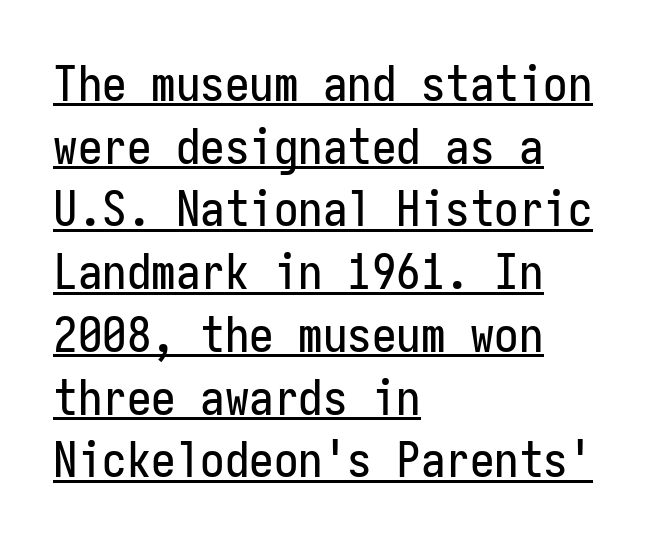
The image shows 49 px condensed sans-serif type, upright, monospaced; set left-aligned, normal line spacing (1.28x), normal letter spacing, underlined; low stroke contrast and a medium x-height.
